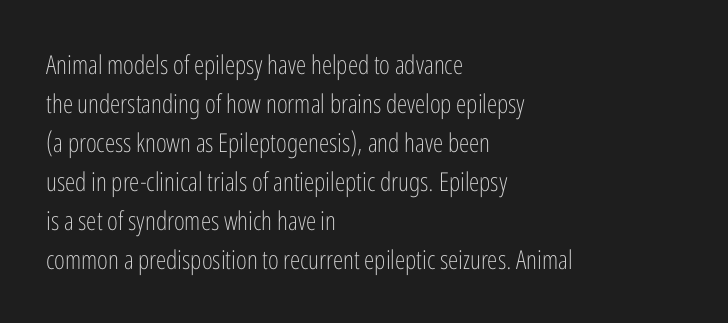
{"italic": "no", "bold": "no", "underline": "no", "align": "left", "line_spacing": "normal", "line_spacing_ratio": 1.5, "letter_spacing": "normal", "letter_spacing_em": 0.0, "glyph_px": 26}
